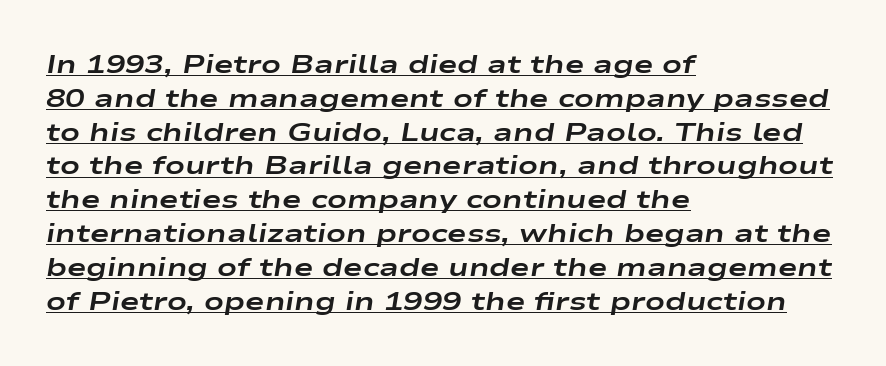
When letters slant like this, we call the style italic. What stands out about the letter spacing? Nothing — it is the standard amount. The typesetter has applied underlining to the passage shown. This sample keeps an unexceptional amount of space between lines. Visually the block forms a straight wall on the left and a jagged coastline on the right. Strokes here are thick enough to call this a true bold.
